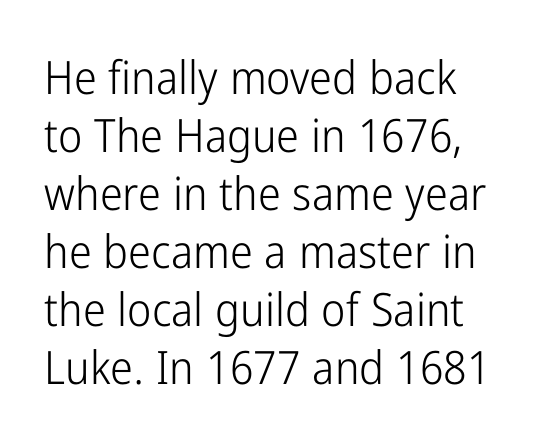
{"serif": "no", "italic": "no", "bold": "no", "weight": "light", "width": "condensed", "stroke_contrast": "low", "x_height": "medium", "monospaced": "no", "underline": "no", "line_spacing": "normal", "line_spacing_ratio": 1.26, "letter_spacing": "normal", "letter_spacing_em": 0.0, "glyph_px": 46}
